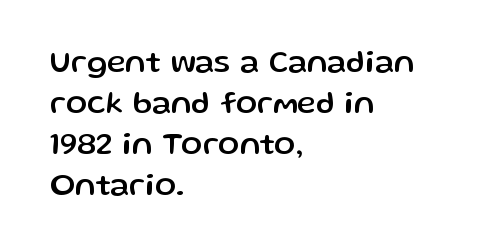
Reading down the block, your eye returns to a fixed left position each line. The rendering shows plain stroke endings on the letterforms — a sans-serif design. The passage shown is typed in a proportional face where columns would drift. It's the straight-up-and-down kind of type.
